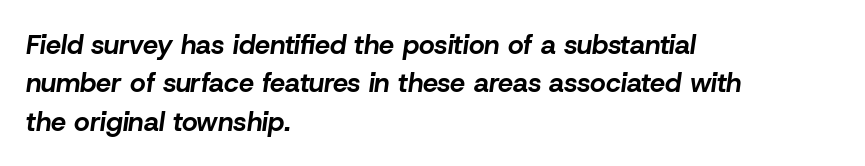
Q: Is the text bold? A: Yes.
Q: Is the text italic (slanted)? A: Yes, it leans right by about 8 degrees.
Q: Is the text underlined? A: No.
Q: How is the paragraph aligned? A: Left-aligned.
Q: Is the spacing between letters normal or unusually wide? A: Normal.
Q: Is the spacing between lines tight, normal or loose? A: Normal.
